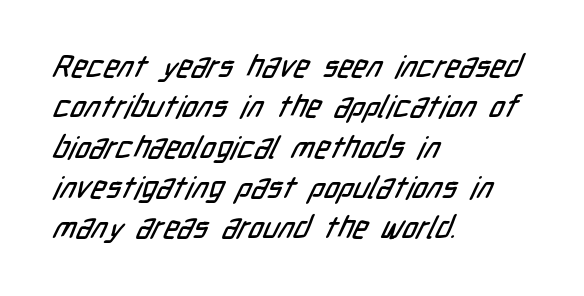
The passage is arranged the way most books set body copy — flush left. Decoration check: the copy has no underline. The face used here is a sans, in the tradition of grotesques and geometrics. Think of a printed novel: that variable character pitch is what you see here. A typesetter would call this leading conventional body-copy spacing.
